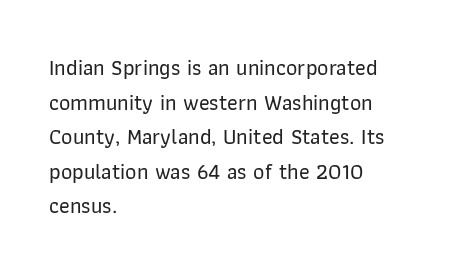
The image shows 22 px text type, upright; set left-aligned, normal line spacing (1.57x), normal letter spacing, not underlined.
